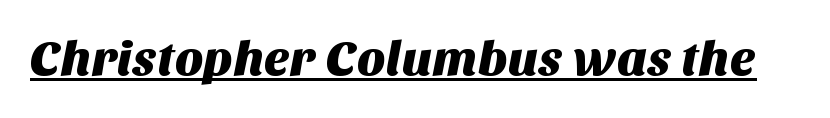
Q: Is the typeface a serif or a sans-serif typeface? A: Sans-serif.
Q: Is the text underlined? A: Yes.
Q: Is the spacing between letters normal or unusually wide? A: Normal.
Q: Width (condensed, normal, or wide)? A: Normal.
Q: Stroke contrast? A: Medium.
Q: x-height? A: Large.
Q: Monospaced? A: No.
